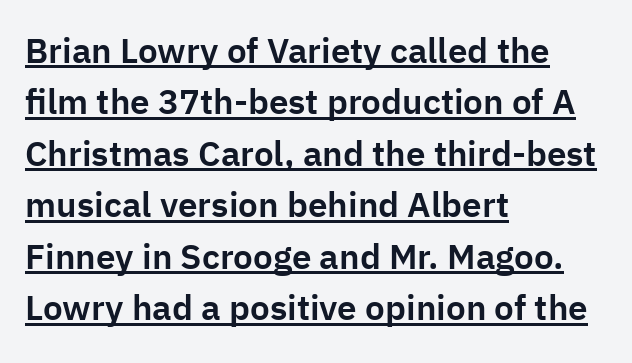
The image shows 35 px sans-serif type, upright; set left-aligned, normal line spacing (1.47x), normal letter spacing, underlined; low stroke contrast and a medium x-height.
